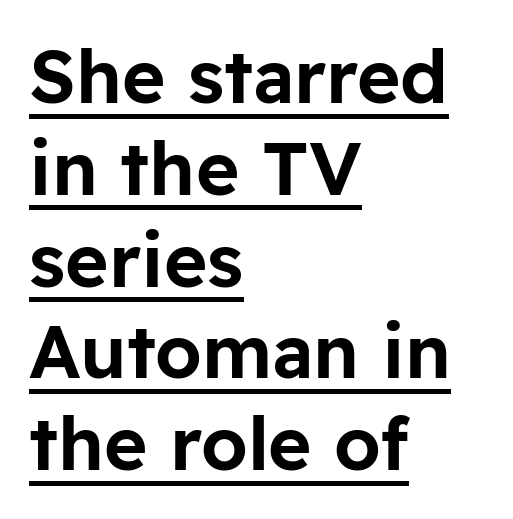
Nothing sits at the stroke ends, so this counts as sans-serif. You could not count columns in this text — the font is proportionally spaced. What decoration does the sample have? An underline. If you drew a line through each stem, it would be perfectly vertical. The paragraph shown leans on its left margin. This sample uses plain, unmodified letter spacing.
